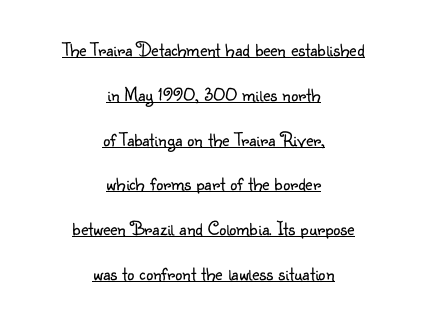
Q: Is the text bold? A: No.
Q: Is the text italic (slanted)? A: No, it is upright.
Q: Is the text underlined? A: Yes.
Q: How is the paragraph aligned? A: Centered.
Q: Is the spacing between letters normal or unusually wide? A: Normal.
Q: Is the spacing between lines tight, normal or loose? A: Loose.
